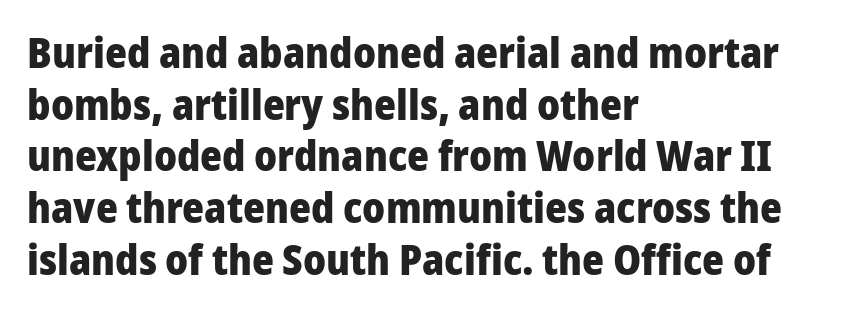
{"serif": "no", "italic": "no", "bold": "yes", "weight": "heavy", "width": "normal", "stroke_contrast": "low", "x_height": "medium", "monospaced": "no", "underline": "no", "align": "left", "line_spacing_ratio": 1.23, "letter_spacing": "normal", "letter_spacing_em": 0.0, "glyph_px": 42}
